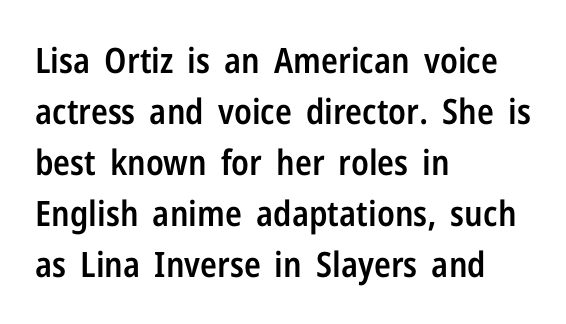
Style check: upright. These lines are set flush left with a ragged right edge. The line texture is even and compact thanks to regular tracking. Lines of text with bare space underneath. Think of a printed novel: that variable character pitch is what you see here.
